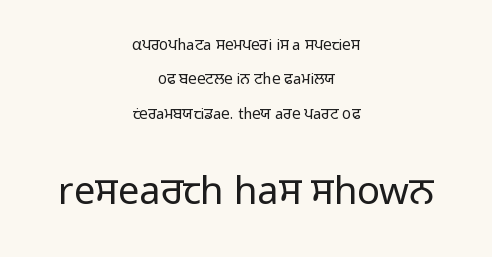
Q: Is the text bold? A: No.
Q: Is the text italic (slanted)? A: No, it is upright.
Q: Is the typeface a serif or a sans-serif typeface? A: Sans-serif.
Q: Is the text underlined? A: No.
Q: How is the paragraph aligned? A: Centered.
Q: Is the spacing between letters normal or unusually wide? A: Normal.
Q: Is the spacing between lines tight, normal or loose? A: Loose.
Q: Which block of text is set in a larger size, the first (top) or the second (bottom)? A: The second (bottom) one.
Q: Width (condensed, normal, or wide)? A: Normal.
Q: Stroke contrast? A: Low.
Q: x-height? A: Medium.
Q: Monospaced? A: No.
